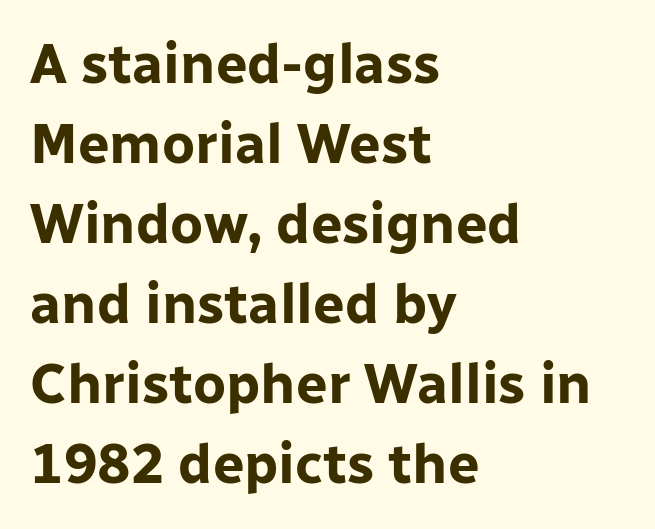
The typesetter chose a ragged-right arrangement here. Rule under the text: the space is simply empty. Serifs: no, the terminals of the letterforms are clean. Is there much room between lines? A standard amount, neither cramped nor airy.
